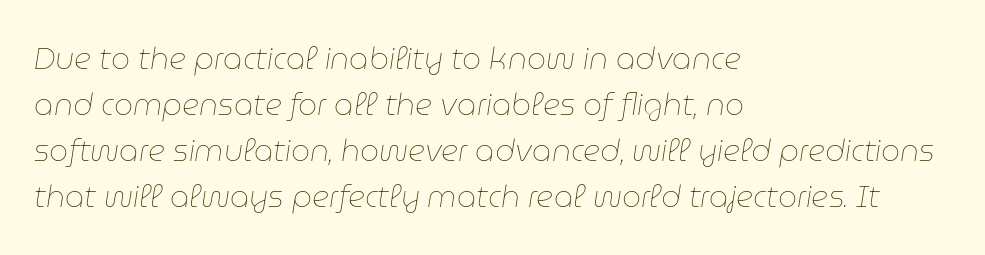
The image shows 30 px thin type, italic (leaning right); set left-aligned, normal line spacing (1.53x), normal letter spacing, not underlined; low stroke contrast and a medium x-height.
